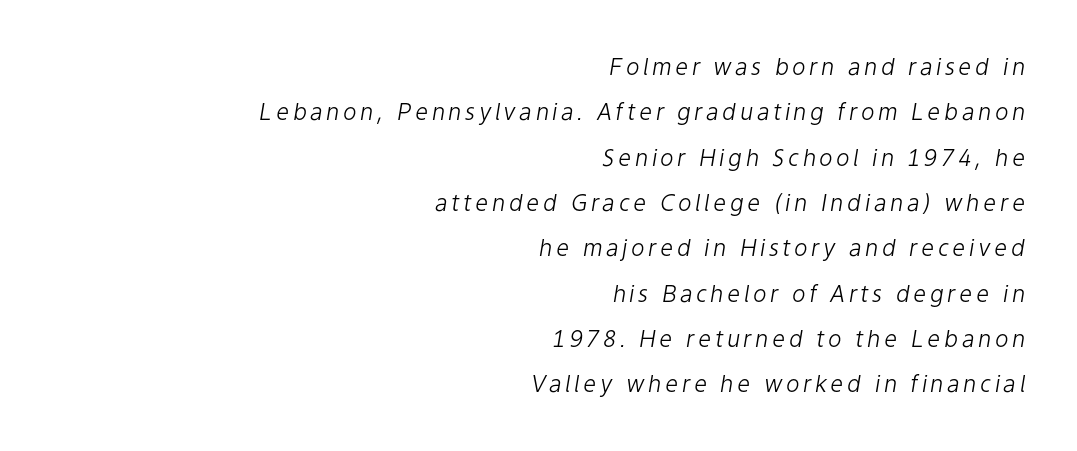
{"italic": "yes", "lean": "right", "slant_degrees": 9, "bold": "no", "underline": "no", "align": "right", "line_spacing": "loose", "line_spacing_ratio": 1.97, "glyph_px": 23}
